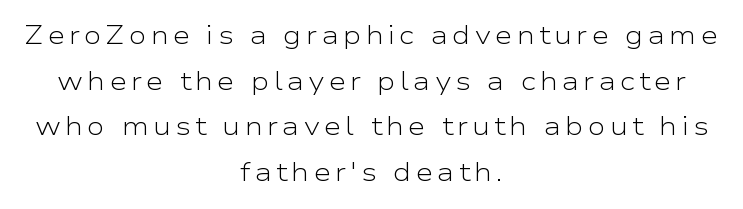
Only glyphs here, with clear space below each row. A centered setting, common on invitations and titles, is used for this passage. This reads as an unemphasized weight, regular at the heaviest. The typography opts for an upright posture over an oblique one.
